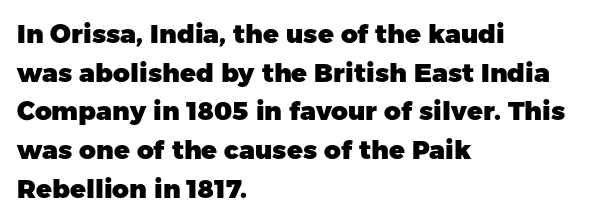
Q: Is the text bold? A: Yes.
Q: Is the text italic (slanted)? A: No, it is upright.
Q: Is the text underlined? A: No.
Q: How is the paragraph aligned? A: Left-aligned.
Q: Is the spacing between letters normal or unusually wide? A: Normal.
Q: Is the spacing between lines tight, normal or loose? A: Normal.
